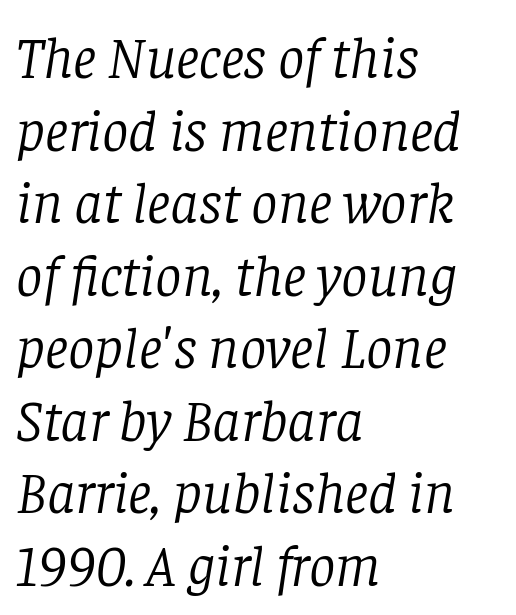
Q: Is the text bold? A: No.
Q: Is the text italic (slanted)? A: Yes, it leans right by about 8 degrees.
Q: Is the typeface a serif or a sans-serif typeface? A: Serif.
Q: Is the text underlined? A: No.
Q: How is the paragraph aligned? A: Left-aligned.
Q: Is the spacing between letters normal or unusually wide? A: Normal.
Q: Width (condensed, normal, or wide)? A: Normal.
Q: Stroke contrast? A: Low.
Q: x-height? A: Large.
Q: Monospaced? A: No.
